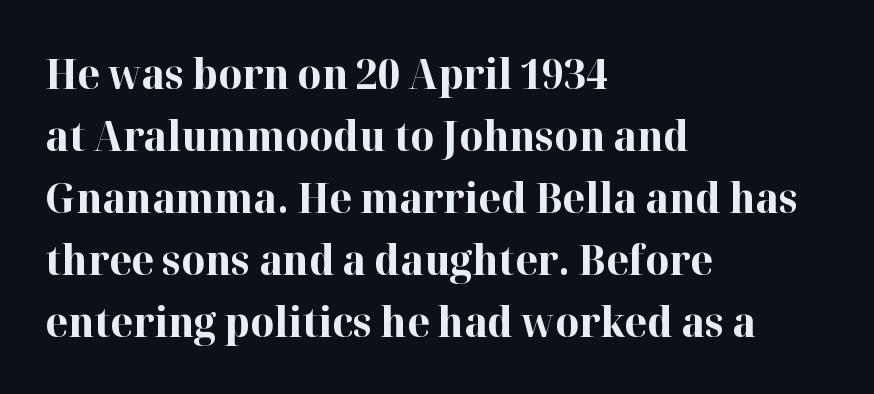
Q: Is the text bold? A: Yes.
Q: Is the text italic (slanted)? A: No, it is upright.
Q: Is the typeface a serif or a sans-serif typeface? A: Serif.
Q: Is the text underlined? A: No.
Q: How is the paragraph aligned? A: Left-aligned.
Q: Is the spacing between letters normal or unusually wide? A: Normal.
Q: Is the spacing between lines tight, normal or loose? A: Normal.
Q: Width (condensed, normal, or wide)? A: Normal.
Q: Stroke contrast? A: High.
Q: x-height? A: Medium.
Q: Monospaced? A: No.
